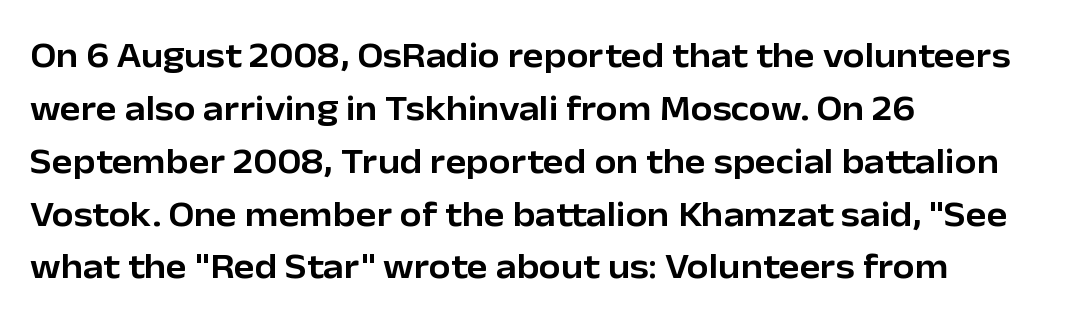
The image shows 35 px sans-serif type, upright; set left-aligned, normal line spacing (1.51x), normal letter spacing, not underlined; low stroke contrast and a medium x-height.
